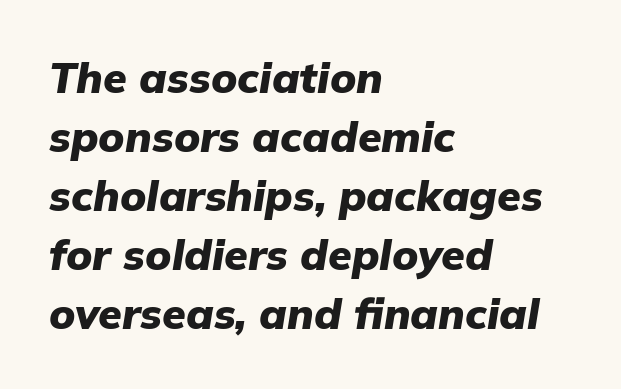
Q: Is the text bold? A: Yes.
Q: Is the text italic (slanted)? A: Yes, it leans right by about 9 degrees.
Q: Is the text underlined? A: No.
Q: How is the paragraph aligned? A: Left-aligned.
Q: Is the spacing between letters normal or unusually wide? A: Normal.
Q: Is the spacing between lines tight, normal or loose? A: Normal.
Q: Width (condensed, normal, or wide)? A: Normal.
Q: Stroke contrast? A: Low.
Q: x-height? A: Medium.
Q: Monospaced? A: No.
